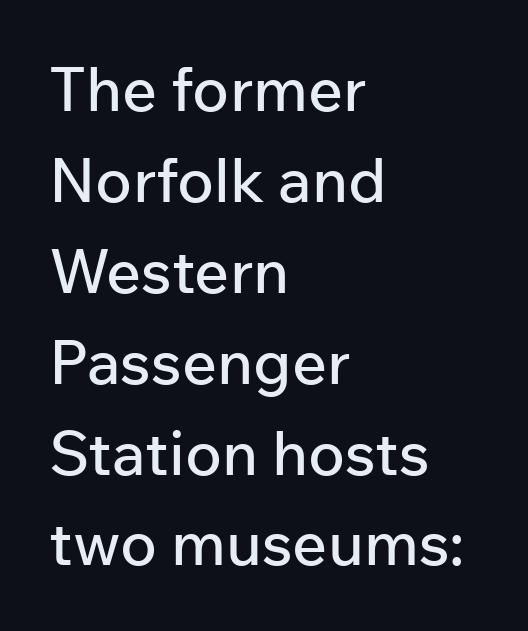
To sum up the face: it is a sans, with no serifs. The typography opts for an upright posture over an oblique one. Spacing verdict: proportional, widths tailored to each character. Line spacing here is normal.
